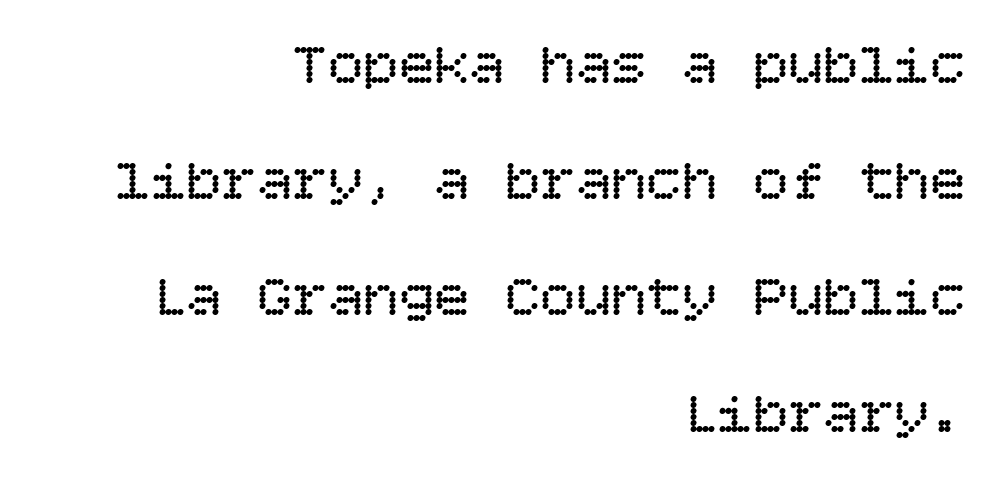
Q: Is the text bold? A: No.
Q: Is the text italic (slanted)? A: No, it is upright.
Q: Is the text underlined? A: No.
Q: How is the paragraph aligned? A: Right-aligned.
Q: Is the spacing between letters normal or unusually wide? A: Normal.
Q: Is the spacing between lines tight, normal or loose? A: Loose.
Q: Width (condensed, normal, or wide)? A: Normal.
Q: Stroke contrast? A: Low.
Q: x-height? A: Large.
